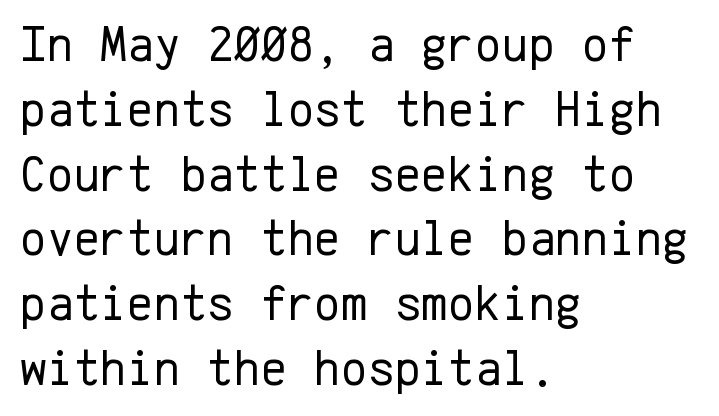
Q: Is the text bold? A: No.
Q: Is the text italic (slanted)? A: No, it is upright.
Q: Is the typeface a serif or a sans-serif typeface? A: Sans-serif.
Q: Is the text underlined? A: No.
Q: How is the paragraph aligned? A: Left-aligned.
Q: Is the spacing between letters normal or unusually wide? A: Normal.
Q: Is the spacing between lines tight, normal or loose? A: Normal.
Q: Width (condensed, normal, or wide)? A: Normal.
Q: Stroke contrast? A: Low.
Q: x-height? A: Medium.
Q: Monospaced? A: Yes.
